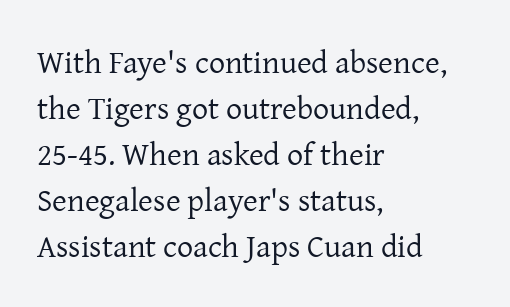
Q: Is the text bold? A: No.
Q: Is the text italic (slanted)? A: No, it is upright.
Q: Is the typeface a serif or a sans-serif typeface? A: Serif.
Q: Is the text underlined? A: No.
Q: How is the paragraph aligned? A: Left-aligned.
Q: Is the spacing between letters normal or unusually wide? A: Normal.
Q: Is the spacing between lines tight, normal or loose? A: Normal.
Q: Width (condensed, normal, or wide)? A: Normal.
Q: Stroke contrast? A: Low.
Q: x-height? A: Medium.
Q: Monospaced? A: No.
